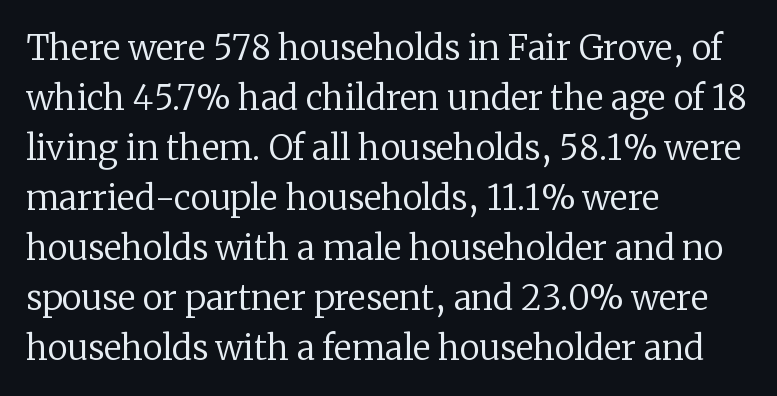
The image shows 34 px regular-weight serif type, upright; set left-aligned, normal line spacing (1.47x), normal letter spacing, not underlined; low stroke contrast and a medium x-height.
